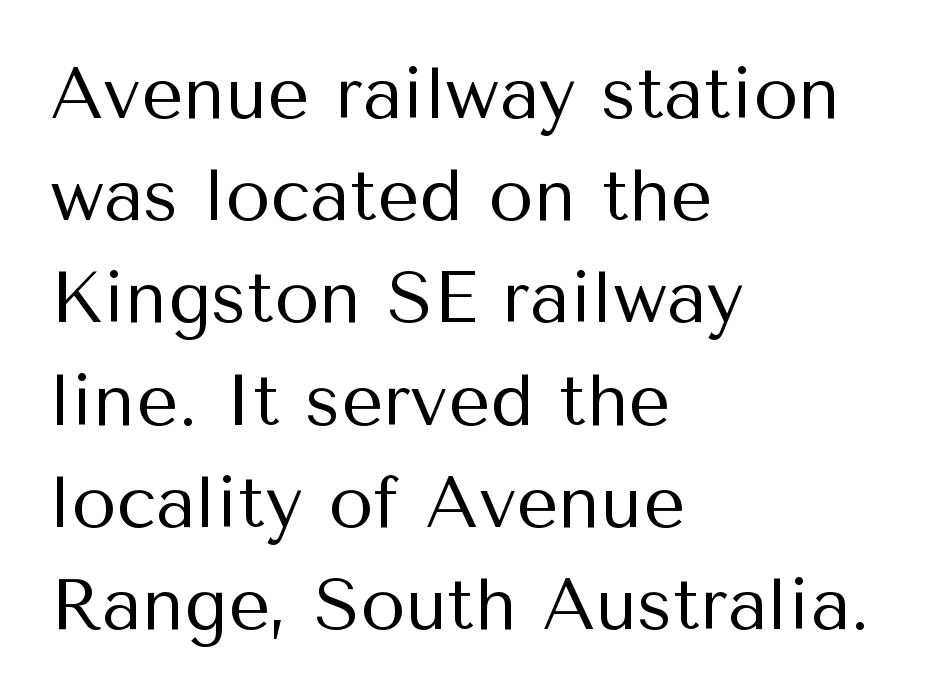
The strokes are not fattened; the text isn't bold. Think of a printed novel: that variable character pitch is what you see here. Serif or sans? Sans — the stroke terminals are bare. Leading matches the norm, producing a regular column. The letters sit at their default tracking, neither squeezed nor spread. Short and long lines alike share a common starting point at left.
